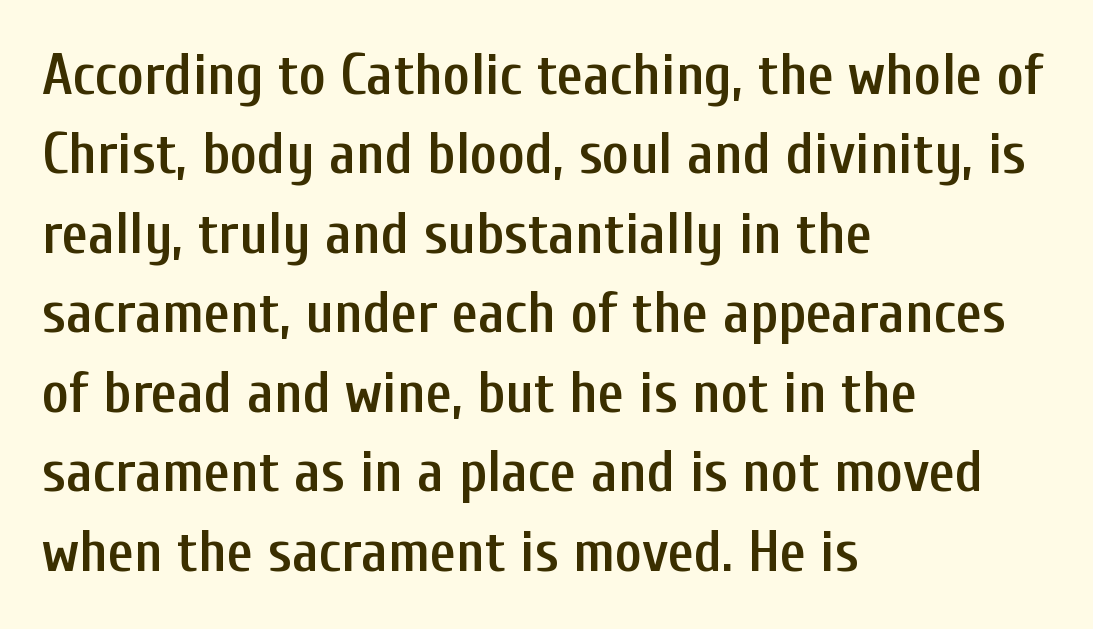
Posture: straight, roman, zero tilt. Normally led — the rows are evenly, conventionally spaced. A bare baseline throughout the passage. A semibold gives these letters moderate extra thickness, short of bold. This rendering uses left alignment, leaving the right contour irregular. Spacing verdict: proportional, widths tailored to each character.
